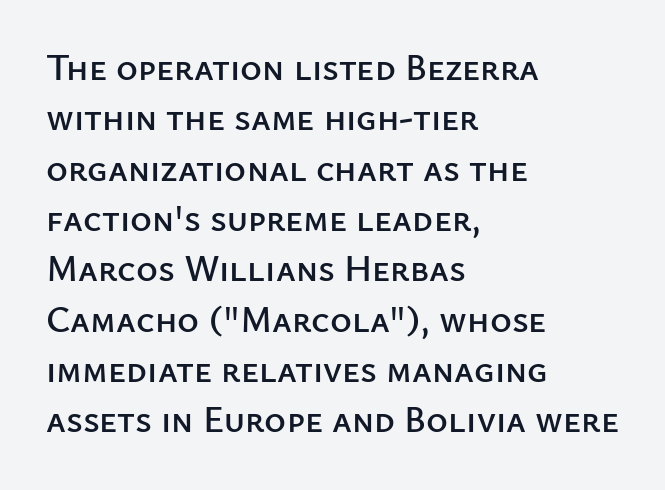
{"serif": "no", "italic": "no", "width": "normal", "stroke_contrast": "low", "x_height": "medium", "monospaced": "no", "underline": "no", "align": "left", "line_spacing": "normal", "line_spacing_ratio": 1.36, "letter_spacing": "normal", "letter_spacing_em": 0.0, "glyph_px": 37}
